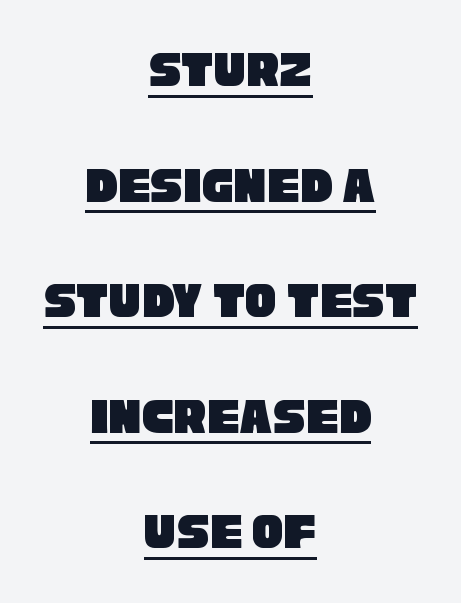
The rendering uses natural spacing where letterforms have individual widths. This rendering features underlined lettering. This rendering employs a face without finishing strokes, i.e., a sans-serif. This sample trades compactness for vertical openness between lines. These lines stack symmetrically, like a column narrowing and widening about its center.
